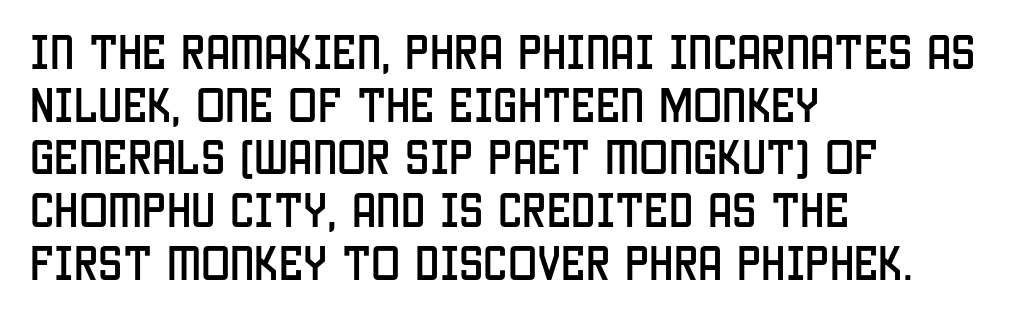
The image shows 39 px condensed sans-serif type, upright; set left-aligned, normal line spacing (1.35x), normal letter spacing, not underlined; low stroke contrast and a large x-height.
